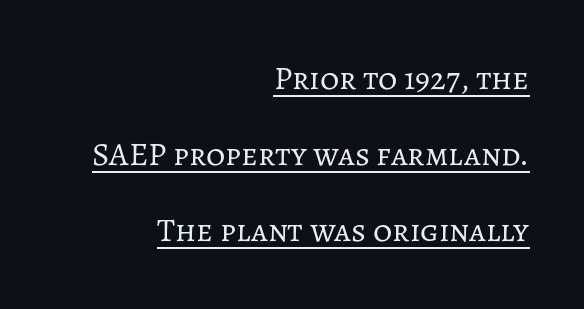
The image shows 33 px regular-weight type, upright; set right-aligned, loose line spacing (2.31x), normal letter spacing, underlined; low stroke contrast and a medium x-height.
